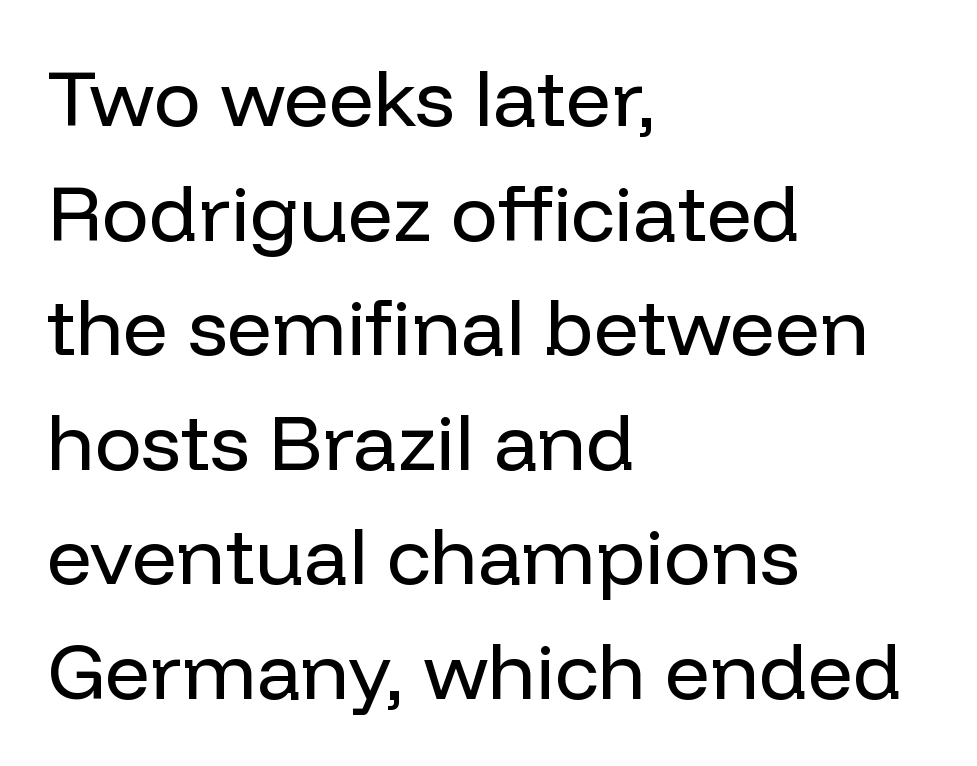
The image shows 79 px regular-weight sans-serif type, upright; set left-aligned, normal line spacing (1.45x), normal letter spacing, not underlined; low stroke contrast and a medium x-height.
